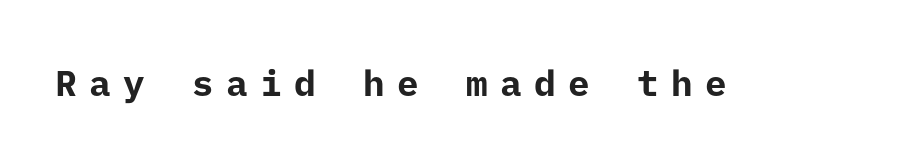
{"serif": "no", "italic": "no", "bold": "yes", "weight": "bold", "width": "normal", "stroke_contrast": "low", "x_height": "medium", "underline": "no", "letter_spacing": "wide", "letter_spacing_em": 0.35, "glyph_px": 36}
